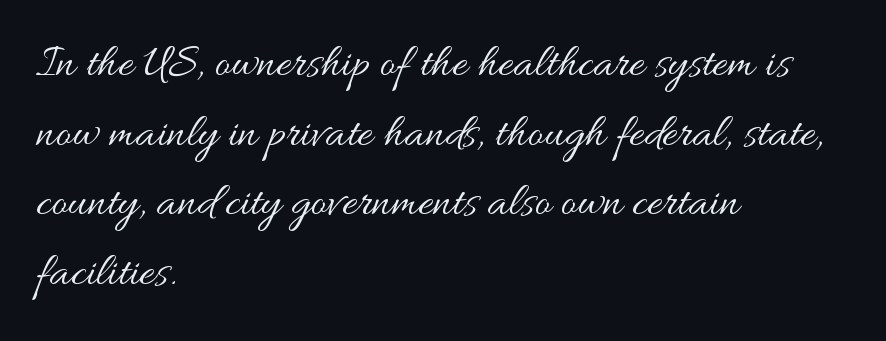
{"bold": "no", "weight": "regular", "width": "wide", "stroke_contrast": "medium", "x_height": "small", "monospaced": "no", "underline": "no", "align": "left", "line_spacing": "normal", "line_spacing_ratio": 1.48, "letter_spacing": "normal", "letter_spacing_em": 0.0, "glyph_px": 47}
